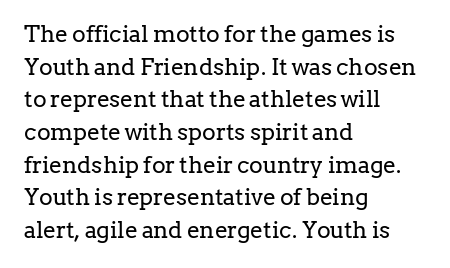
{"italic": "no", "bold": "no", "underline": "no", "align": "left", "line_spacing": "normal", "line_spacing_ratio": 1.42, "letter_spacing": "normal", "letter_spacing_em": 0.0, "glyph_px": 23}
